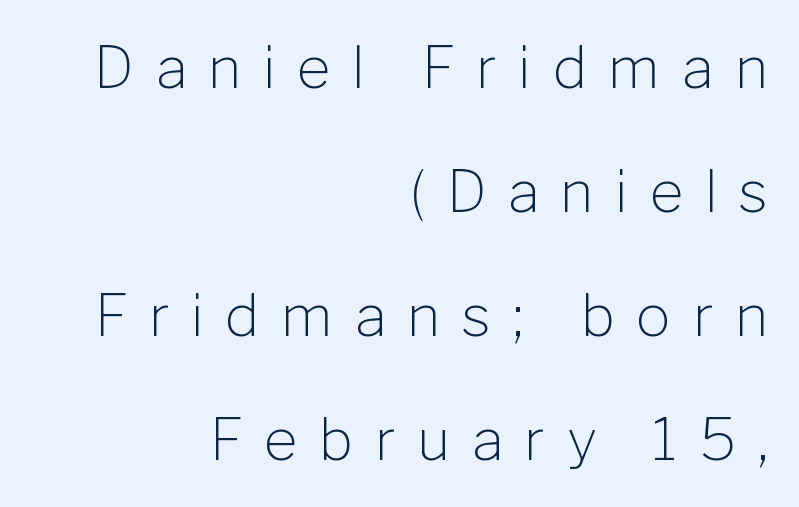
The rendering shows plain stroke endings on the letterforms — a sans-serif design. The lettering stays uniformly vertical, giving the passage a roman look. Underline: absent. Each word looks stretched out because of the extra space between its letters. The lines are spread far apart with generous leading. This sample has the flowing, uneven cadence of proportional lettering.
